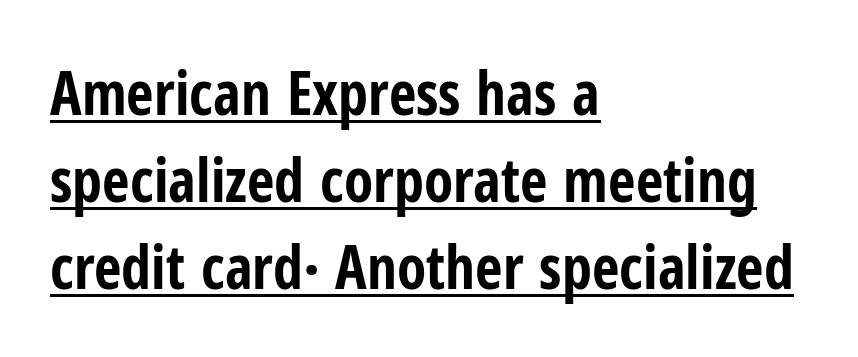
Q: Is the text bold? A: Yes.
Q: Is the text italic (slanted)? A: No, it is upright.
Q: Is the typeface a serif or a sans-serif typeface? A: Sans-serif.
Q: Is the text underlined? A: Yes.
Q: How is the paragraph aligned? A: Left-aligned.
Q: Is the spacing between letters normal or unusually wide? A: Normal.
Q: Is the spacing between lines tight, normal or loose? A: Normal.
Q: Width (condensed, normal, or wide)? A: Condensed.
Q: Stroke contrast? A: Low.
Q: x-height? A: Medium.
Q: Monospaced? A: No.
